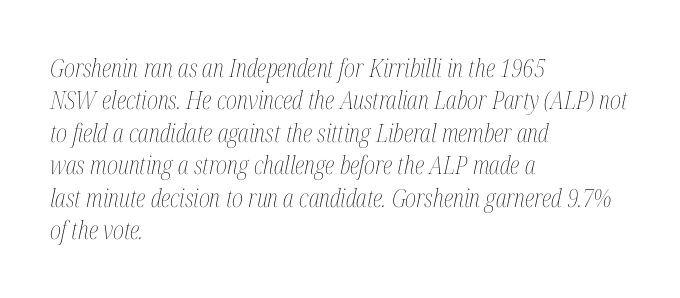
Q: Is the text bold? A: No.
Q: Is the text italic (slanted)? A: Yes, it leans right by about 12 degrees.
Q: Is the text underlined? A: No.
Q: How is the paragraph aligned? A: Left-aligned.
Q: Is the spacing between letters normal or unusually wide? A: Normal.
Q: Is the spacing between lines tight, normal or loose? A: Normal.
